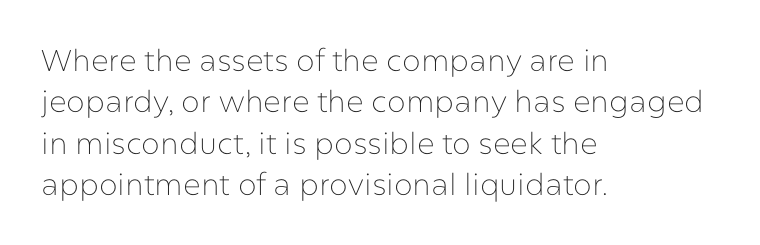
The rendering keeps characters at their native spacing. The baseline area is clear. Does the lettering tilt? It doesn't — this is upright. To sum up the face: it is a sans, with no serifs. Horizontal bands of white between lines are of average thickness. The typeface has the unassuming heft of standard copy or less.
